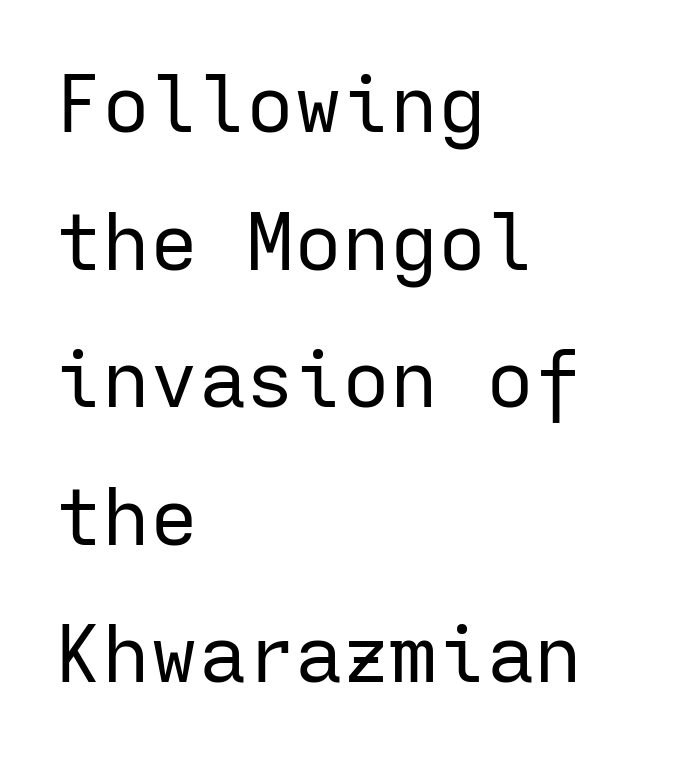
Q: Is the text bold? A: No.
Q: Is the text italic (slanted)? A: No, it is upright.
Q: Is the typeface a serif or a sans-serif typeface? A: Sans-serif.
Q: Is the text underlined? A: No.
Q: How is the paragraph aligned? A: Left-aligned.
Q: Is the spacing between letters normal or unusually wide? A: Normal.
Q: Width (condensed, normal, or wide)? A: Normal.
Q: Stroke contrast? A: Low.
Q: x-height? A: Medium.
Q: Monospaced? A: Yes.
